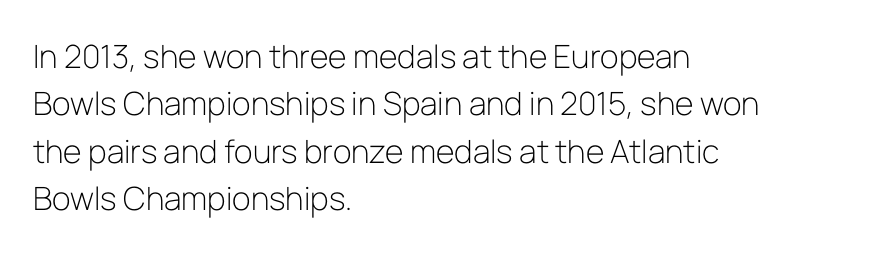
Look at the tracking — it's just the regular setting, nothing added. It's the straight-up-and-down kind of type. Alignment: flush left. Only glyphs here, with clear space below each row. Stems here are at most as thick as an everyday book face. The rows are spaced the way most documents space them.
